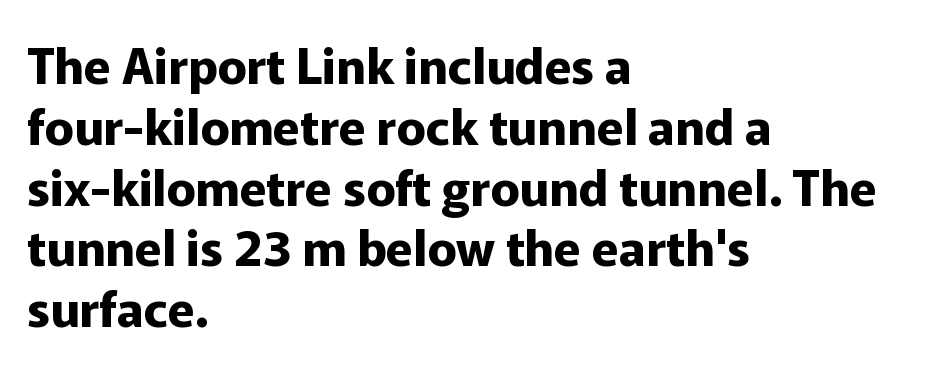
{"serif": "no", "italic": "no", "bold": "yes", "weight": "bold", "width": "normal", "stroke_contrast": "low", "x_height": "medium", "monospaced": "no", "underline": "no", "align": "left", "line_spacing_ratio": 1.24, "letter_spacing": "normal", "letter_spacing_em": 0.0, "glyph_px": 49}
